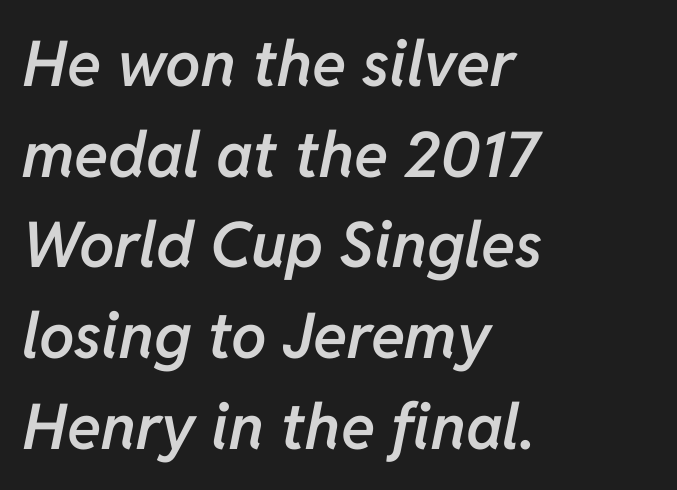
{"italic": "yes", "lean": "right", "slant_degrees": 11, "bold": "semi", "weight": "semibold", "width": "normal", "stroke_contrast": "low", "x_height": "medium", "monospaced": "no", "underline": "no", "align": "left", "line_spacing": "normal", "line_spacing_ratio": 1.44, "letter_spacing": "normal", "letter_spacing_em": 0.0, "glyph_px": 63}
